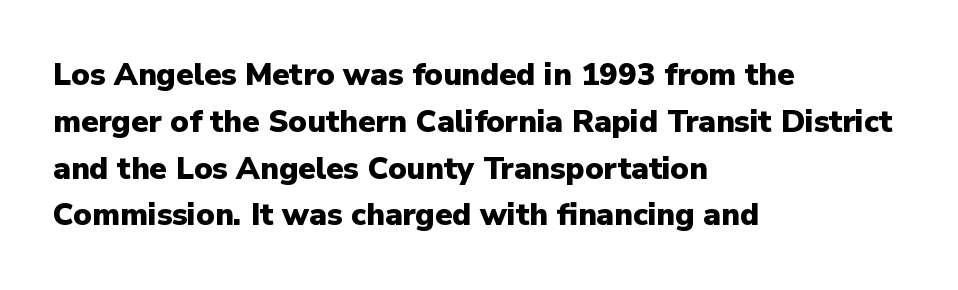
Q: Is the text bold? A: Yes.
Q: Is the text italic (slanted)? A: No, it is upright.
Q: Is the typeface a serif or a sans-serif typeface? A: Sans-serif.
Q: Is the text underlined? A: No.
Q: How is the paragraph aligned? A: Left-aligned.
Q: Is the spacing between letters normal or unusually wide? A: Normal.
Q: Is the spacing between lines tight, normal or loose? A: Normal.
Q: Width (condensed, normal, or wide)? A: Normal.
Q: Stroke contrast? A: Low.
Q: x-height? A: Medium.
Q: Monospaced? A: No.
